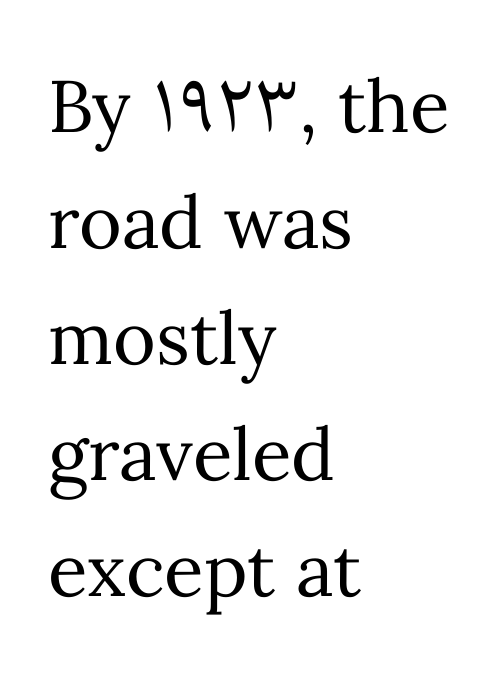
{"italic": "no", "bold": "no", "weight": "regular", "width": "normal", "stroke_contrast": "medium", "x_height": "medium", "monospaced": "no", "underline": "no", "align": "left", "line_spacing": "normal", "line_spacing_ratio": 1.59, "letter_spacing": "normal", "letter_spacing_em": 0.0, "glyph_px": 73}
